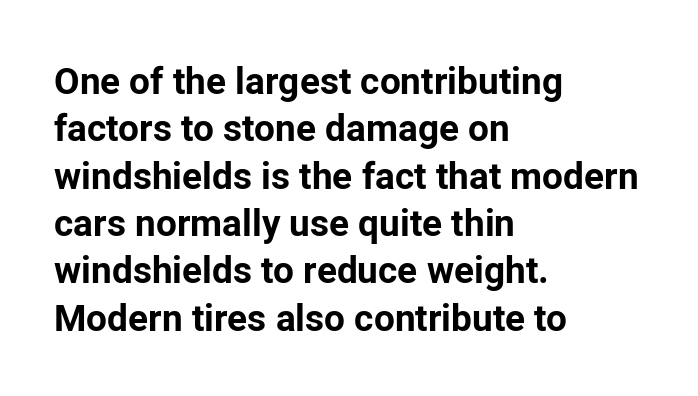
Q: Is the text bold? A: Yes.
Q: Is the text italic (slanted)? A: No, it is upright.
Q: Is the typeface a serif or a sans-serif typeface? A: Sans-serif.
Q: Is the text underlined? A: No.
Q: How is the paragraph aligned? A: Left-aligned.
Q: Is the spacing between letters normal or unusually wide? A: Normal.
Q: Is the spacing between lines tight, normal or loose? A: Normal.
Q: Width (condensed, normal, or wide)? A: Normal.
Q: Stroke contrast? A: Low.
Q: x-height? A: Medium.
Q: Monospaced? A: No.
